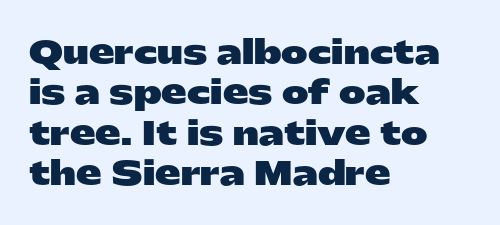
Q: Is the text bold? A: Yes.
Q: Is the text italic (slanted)? A: No, it is upright.
Q: Is the typeface a serif or a sans-serif typeface? A: Sans-serif.
Q: Is the text underlined? A: No.
Q: How is the paragraph aligned? A: Left-aligned.
Q: Is the spacing between letters normal or unusually wide? A: Normal.
Q: Is the spacing between lines tight, normal or loose? A: Normal.
Q: Width (condensed, normal, or wide)? A: Wide.
Q: Stroke contrast? A: Low.
Q: x-height? A: Medium.
Q: Monospaced? A: No.
